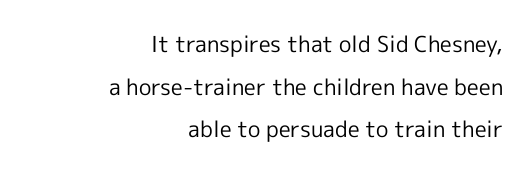
Q: Is the text bold? A: No.
Q: Is the text italic (slanted)? A: No, it is upright.
Q: Is the text underlined? A: No.
Q: How is the paragraph aligned? A: Right-aligned.
Q: Is the spacing between letters normal or unusually wide? A: Normal.
Q: Is the spacing between lines tight, normal or loose? A: Loose.
